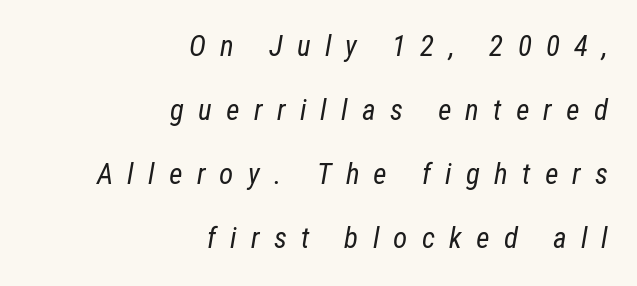
Alignment: flush right. A bare baseline throughout the passage. The axis of the letterforms is tilted away from vertical. This sample has the flowing, uneven cadence of proportional lettering. Widely set lines give the paragraph a tall, airy silhouette.
